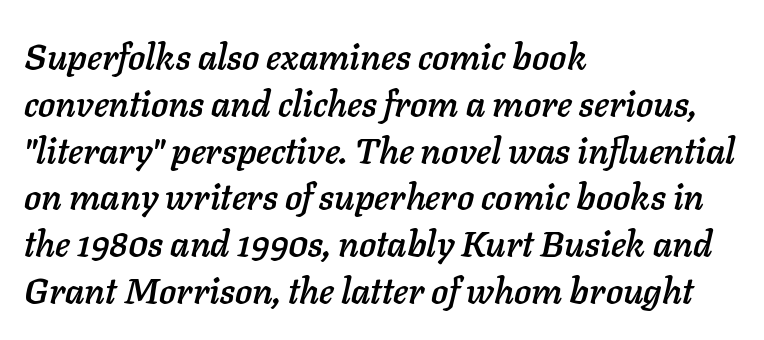
{"italic": "yes", "lean": "right", "slant_degrees": 11, "width": "normal", "stroke_contrast": "low", "x_height": "medium", "monospaced": "no", "underline": "no", "align": "left", "line_spacing": "normal", "line_spacing_ratio": 1.3, "letter_spacing": "normal", "letter_spacing_em": 0.0, "glyph_px": 36}
